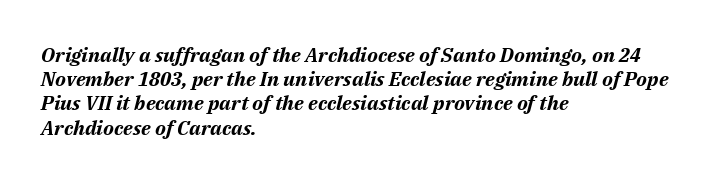
{"italic": "yes", "lean": "right", "slant_degrees": 14, "bold": "yes", "underline": "no", "align": "left", "line_spacing_ratio": 1.21, "letter_spacing": "normal", "letter_spacing_em": 0.0, "glyph_px": 20}
